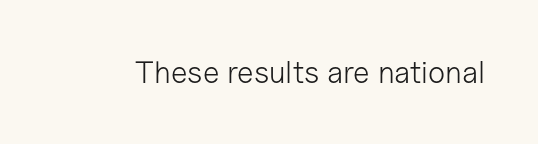
The image shows 31 px light sans-serif type, upright; set normal letter spacing, not underlined; low stroke contrast and a medium x-height.
